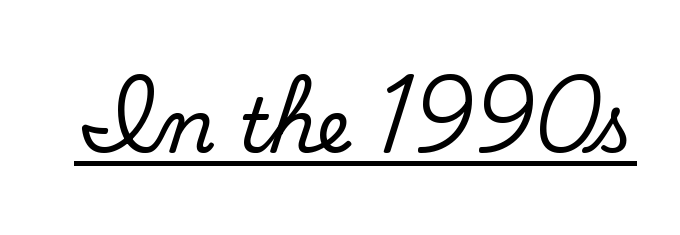
Q: Is the text bold? A: No.
Q: Is the typeface a serif or a sans-serif typeface? A: Sans-serif.
Q: Is the text underlined? A: Yes.
Q: Is the spacing between letters normal or unusually wide? A: Normal.
Q: Width (condensed, normal, or wide)? A: Normal.
Q: Stroke contrast? A: Low.
Q: x-height? A: Small.
Q: Monospaced? A: No.
